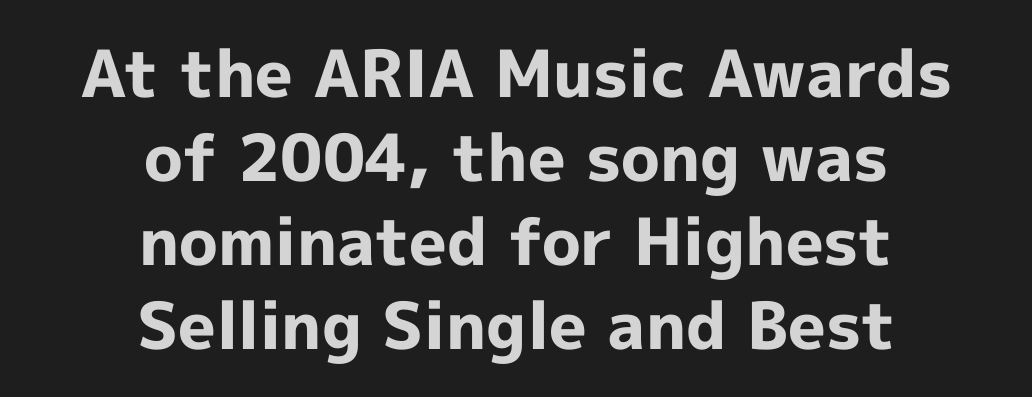
A typesetter would call this proportional, since set widths differ per character. Both edges are ragged and mirror each other, which tells us the setting is centered. The typeface chosen for these lines omits serifs. Strong, thick strokes mark this as bold type. The space beneath each line is pristine and unruled. These lines were composed using upright roman letters.
